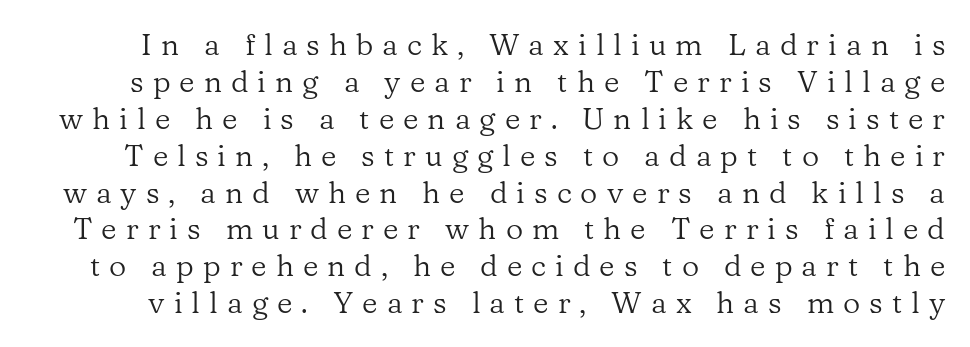
The image shows 30 px regular-weight serif type, upright; set line spacing 1.23x, unusually wide letter spacing (+0.3 em), not underlined; low stroke contrast and a medium x-height.
